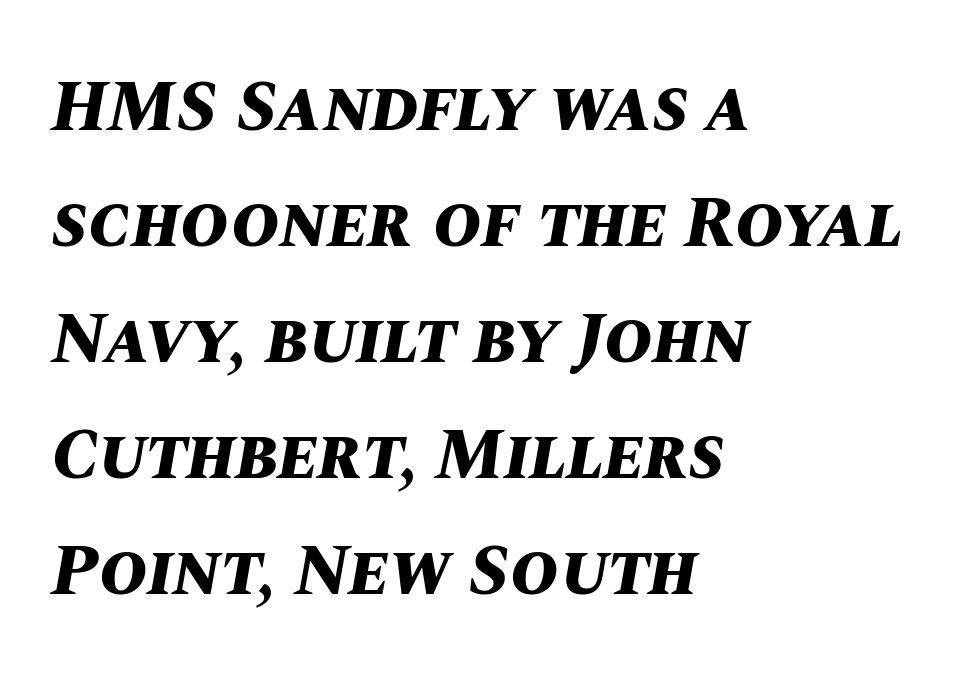
{"italic": "yes", "lean": "right", "slant_degrees": 10, "bold": "yes", "weight": "bold", "width": "normal", "stroke_contrast": "medium", "x_height": "large", "monospaced": "no", "underline": "no", "align": "left", "line_spacing": "normal", "line_spacing_ratio": 1.59, "letter_spacing": "normal", "letter_spacing_em": 0.0, "glyph_px": 73}
